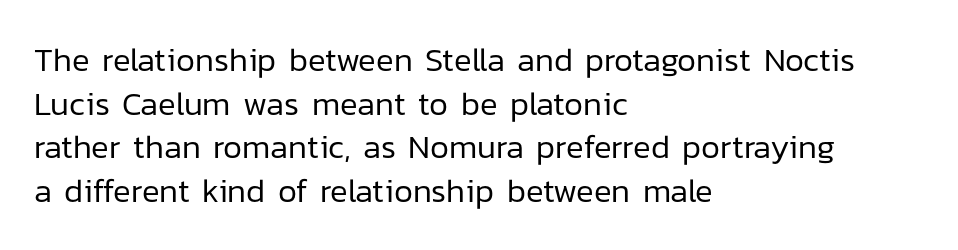
The image shows 33 px regular-weight sans-serif type, upright; set left-aligned, normal line spacing (1.32x), normal letter spacing, not underlined; low stroke contrast and a medium x-height.
